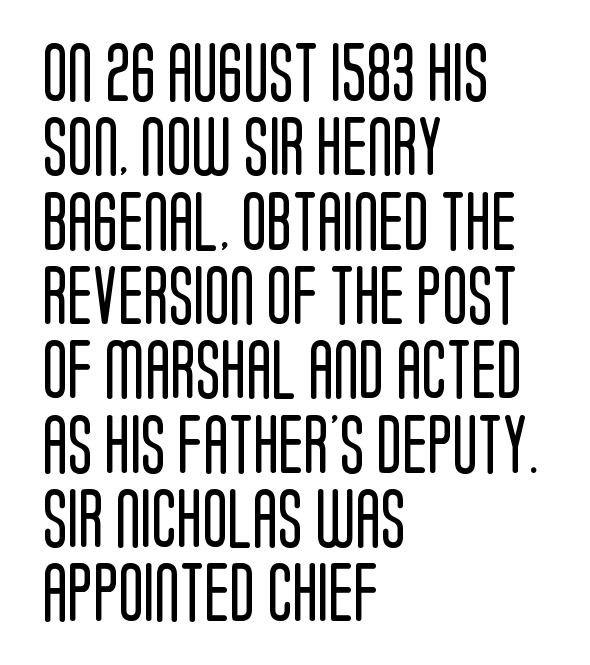
Q: Is the text bold? A: No.
Q: Is the text italic (slanted)? A: No, it is upright.
Q: Is the typeface a serif or a sans-serif typeface? A: Sans-serif.
Q: Is the text underlined? A: No.
Q: How is the paragraph aligned? A: Left-aligned.
Q: Is the spacing between letters normal or unusually wide? A: Normal.
Q: Is the spacing between lines tight, normal or loose? A: Normal.
Q: Width (condensed, normal, or wide)? A: Condensed.
Q: Stroke contrast? A: Low.
Q: x-height? A: Large.
Q: Monospaced? A: No.
